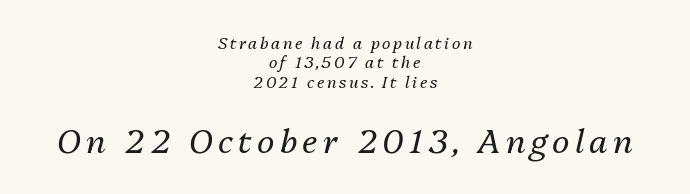
The image shows 33 px regular-weight type, italic (leaning right); set centered, line spacing 1.21x, not underlined; the second (bottom) block is 2.06x larger; medium stroke contrast and a medium x-height.
